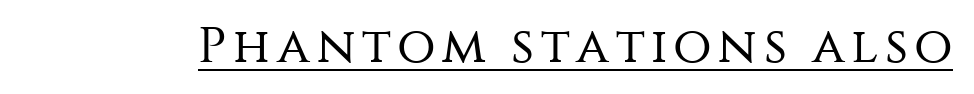
The image shows 50 px regular-weight sans-serif type, upright; set underlined; medium stroke contrast and a large x-height.
